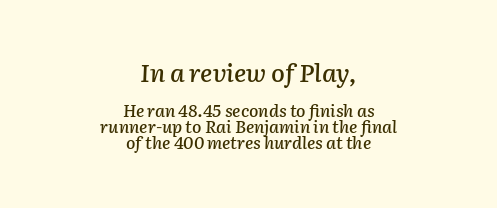
Slant detected: the letters are inclined. If you squint, the top block still reads clearly — it's the larger of the two. The letterforms sit shoulder to shoulder at normal distance. If you folded the block vertically in half, each line would mirror itself in length.
